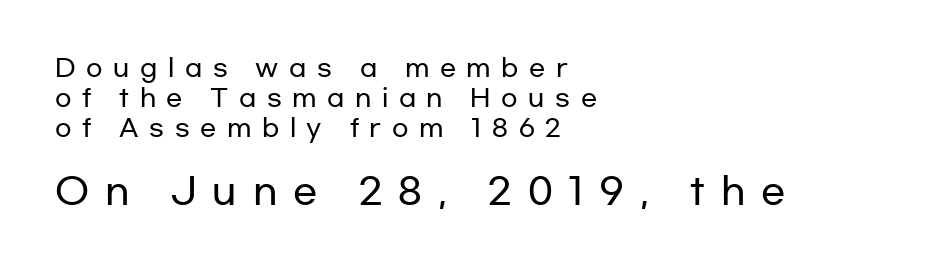
The image shows 36 px wide sans-serif type, upright; set left-aligned, line spacing 1.24x, unusually wide letter spacing (+0.44 em), not underlined; the second (bottom) block is 1.5x larger; low stroke contrast and a medium x-height.
